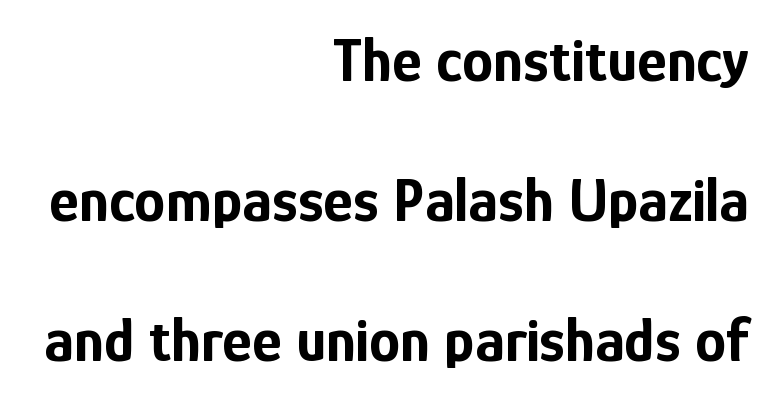
Descenders hang freely into open space. Plenty of ink on the page — the face is bold. Line ends are locked; line starts wander. Between one letter and the next there's only the usual sliver of space.
